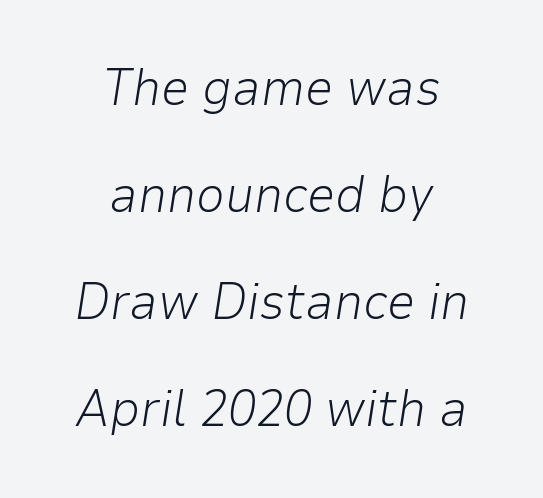
Each new line begins a long way beneath the previous one. Heft: none added — not bold. A centered setting, common on invitations and titles, is used for this passage. The string is rendered with underlining switched off. No extra tracking has been applied to these lines. The axis of the letterforms is tilted away from vertical.
